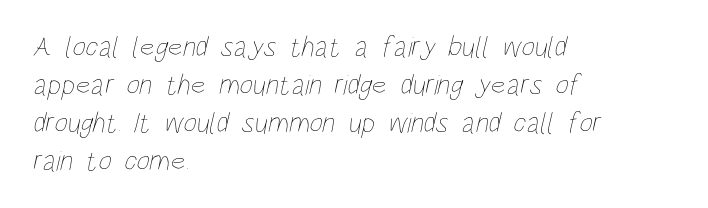
Q: Is the text bold? A: No.
Q: Is the text underlined? A: No.
Q: How is the paragraph aligned? A: Left-aligned.
Q: Is the spacing between letters normal or unusually wide? A: Normal.
Q: Is the spacing between lines tight, normal or loose? A: Normal.
Q: Width (condensed, normal, or wide)? A: Condensed.
Q: Stroke contrast? A: Low.
Q: x-height? A: Large.
Q: Monospaced? A: No.
